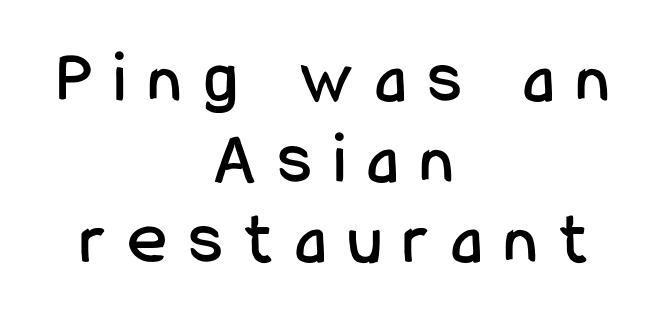
Tracking here is generous; glyphs stand well apart from one another. Plain, unruled lines of type. Every row of glyphs is offset so its center matches the block's center. Varying glyph widths throughout — classic text-font behaviour.
